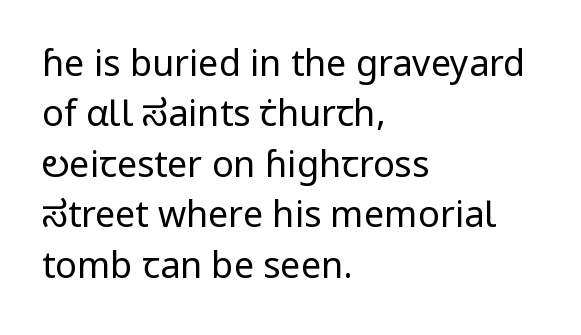
The image shows 36 px regular-weight sans-serif type, upright; set left-aligned, normal line spacing (1.4x), normal letter spacing, not underlined; low stroke contrast and a medium x-height.
